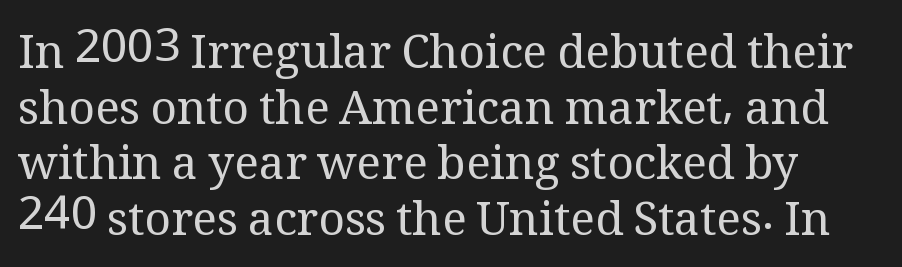
Q: Is the text bold? A: No.
Q: Is the text italic (slanted)? A: No, it is upright.
Q: Is the typeface a serif or a sans-serif typeface? A: Serif.
Q: Is the text underlined? A: No.
Q: Is the spacing between letters normal or unusually wide? A: Normal.
Q: Width (condensed, normal, or wide)? A: Normal.
Q: Stroke contrast? A: Medium.
Q: x-height? A: Medium.
Q: Monospaced? A: No.
